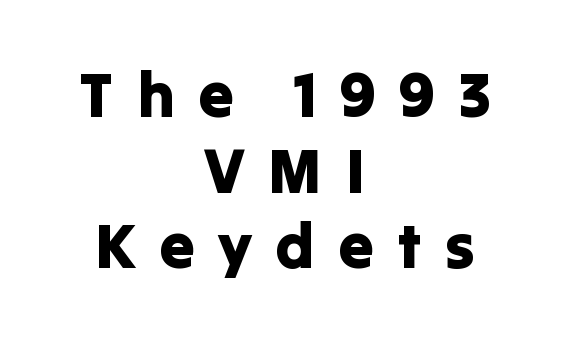
The image shows 63 px sans-serif type, upright; set centered, line spacing 1.2x, unusually wide letter spacing (+0.37 em), not underlined; low stroke contrast and a medium x-height.
